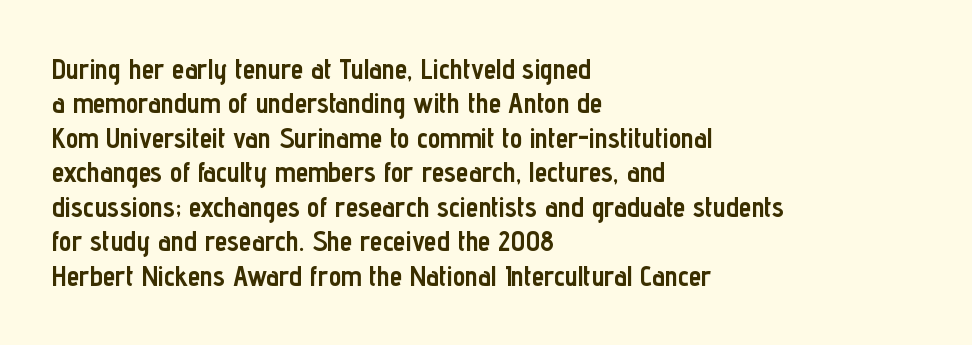
The image shows 28 px semibold, condensed sans-serif type, upright; set left-aligned, line spacing 1.23x, normal letter spacing, not underlined; low stroke contrast and a medium x-height.
